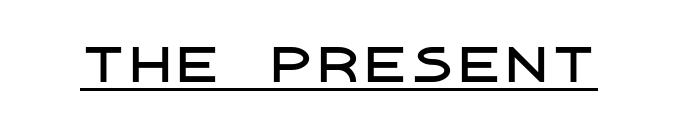
{"serif": "no", "italic": "no", "width": "normal", "stroke_contrast": "low", "x_height": "large", "underline": "yes", "letter_spacing": "normal", "letter_spacing_em": 0.0, "glyph_px": 47}
